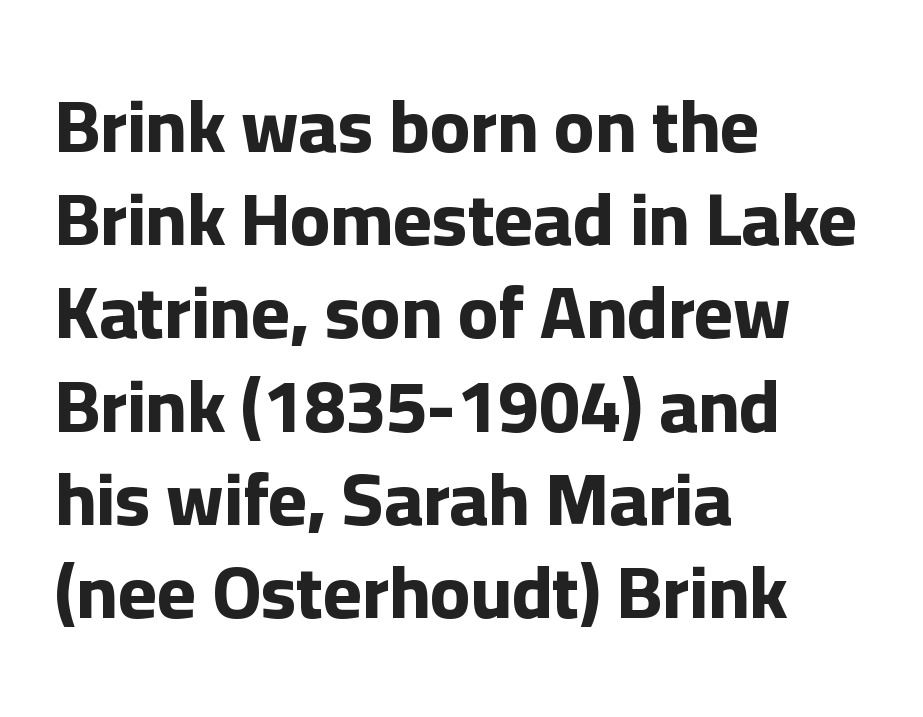
The image shows 74 px bold sans-serif type, upright; set left-aligned, normal line spacing (1.26x), normal letter spacing, not underlined; low stroke contrast and a medium x-height.
